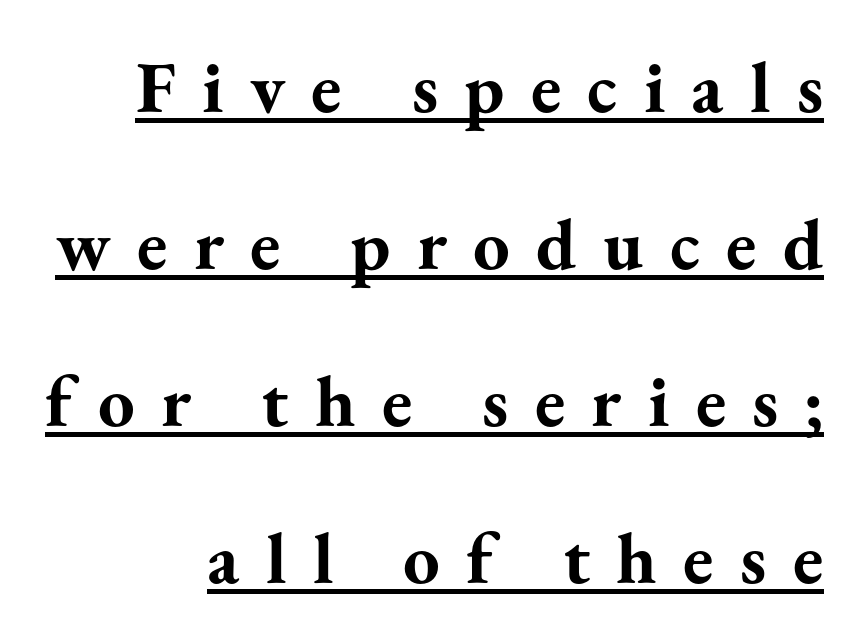
{"serif": "yes", "italic": "no", "bold": "yes", "weight": "bold", "width": "normal", "stroke_contrast": "medium", "x_height": "small", "monospaced": "no", "underline": "yes", "align": "right", "line_spacing": "loose", "line_spacing_ratio": 2.15, "letter_spacing": "wide", "letter_spacing_em": 0.36, "glyph_px": 73}
